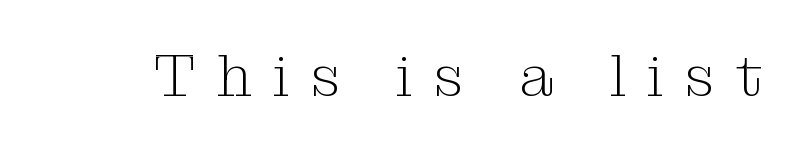
Q: Is the text bold? A: No.
Q: Is the text italic (slanted)? A: No, it is upright.
Q: Is the typeface a serif or a sans-serif typeface? A: Serif.
Q: Is the text underlined? A: No.
Q: Is the spacing between letters normal or unusually wide? A: Unusually wide.
Q: Width (condensed, normal, or wide)? A: Normal.
Q: Stroke contrast? A: Medium.
Q: x-height? A: Medium.
Q: Monospaced? A: No.
